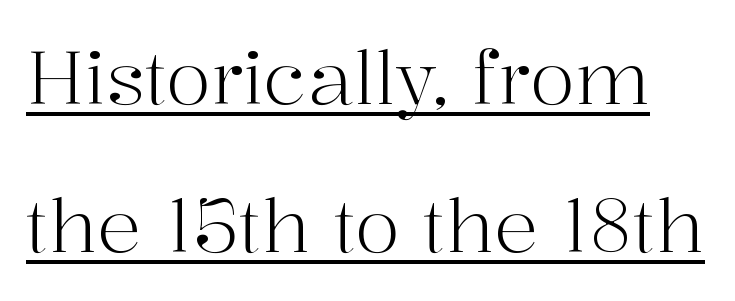
{"serif": "yes", "italic": "no", "bold": "no", "weight": "light", "width": "normal", "stroke_contrast": "high", "x_height": "medium", "monospaced": "no", "underline": "yes", "line_spacing": "loose", "line_spacing_ratio": 2.0, "letter_spacing": "normal", "letter_spacing_em": 0.0, "glyph_px": 74}
